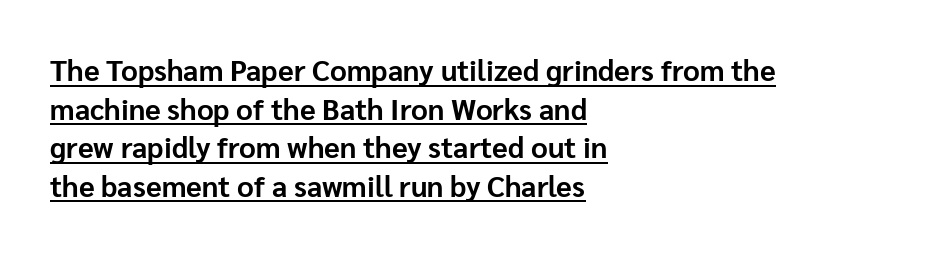
Observe the ordinary spacing: letters are neighbours, not strangers. The vertical gap from one line to the next is medium. In terms of posture, this sample is upright. The passage shown is typeset with a sans-serif family. A typographer would call this underscored text. Leftover space on each line is placed entirely after the last word.
